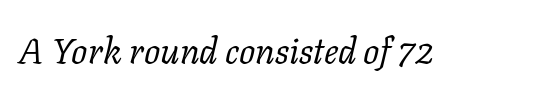
{"serif": "yes", "italic": "yes", "lean": "right", "slant_degrees": 11, "bold": "no", "weight": "regular", "width": "normal", "stroke_contrast": "low", "x_height": "medium", "monospaced": "no", "underline": "no", "letter_spacing": "normal", "letter_spacing_em": 0.0, "glyph_px": 36}
